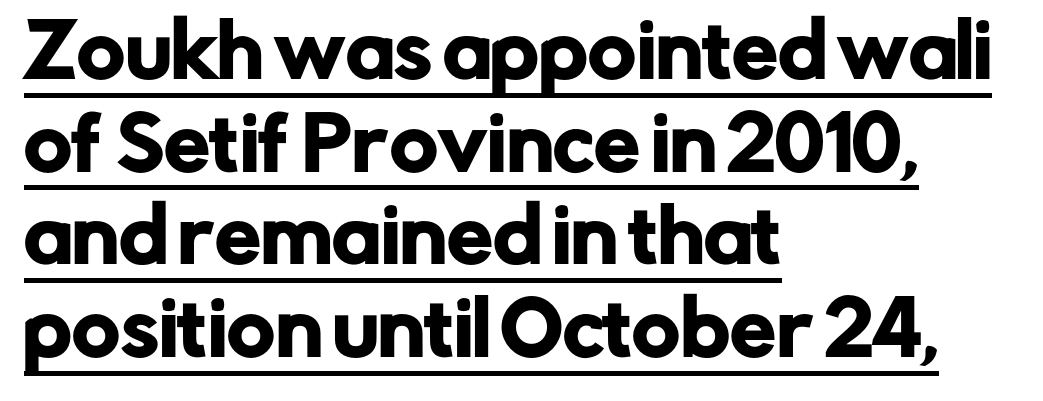
Q: Is the text italic (slanted)? A: No, it is upright.
Q: Is the typeface a serif or a sans-serif typeface? A: Sans-serif.
Q: Is the text underlined? A: Yes.
Q: How is the paragraph aligned? A: Left-aligned.
Q: Is the spacing between letters normal or unusually wide? A: Normal.
Q: Is the spacing between lines tight, normal or loose? A: Normal.
Q: Width (condensed, normal, or wide)? A: Normal.
Q: Stroke contrast? A: Low.
Q: x-height? A: Medium.
Q: Monospaced? A: No.
